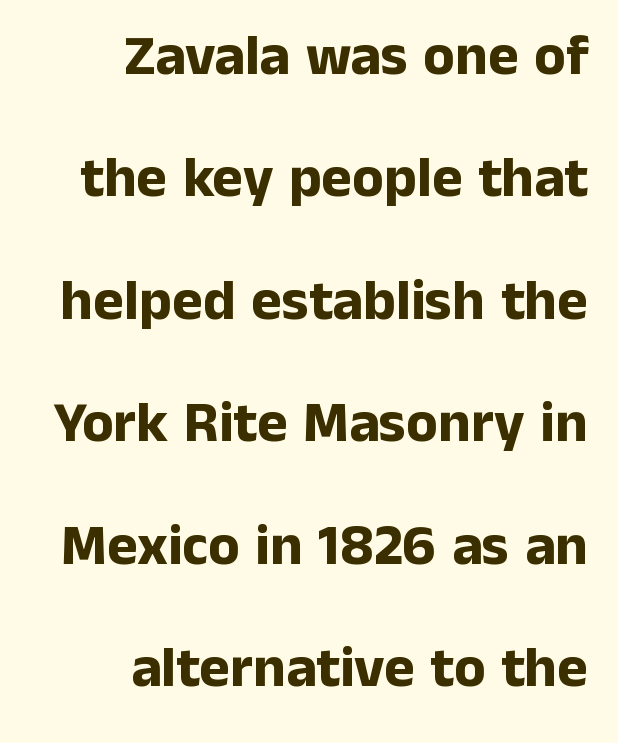
The rendering anchors every line to the right-hand side. To sum up the face: it is a sans, with no serifs. This block would shrink considerably if given ordinary leading; it's expanded now. The font's upright variant was chosen for this text. Only glyphs here, with clear space below each row.
